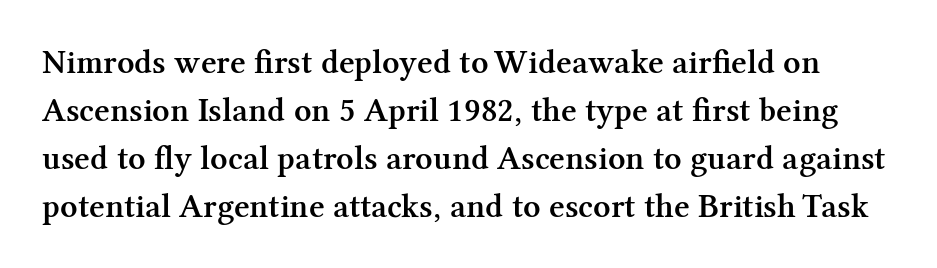
Q: Is the text bold? A: Semi-bold.
Q: Is the text italic (slanted)? A: No, it is upright.
Q: Is the typeface a serif or a sans-serif typeface? A: Serif.
Q: Is the text underlined? A: No.
Q: Is the spacing between letters normal or unusually wide? A: Normal.
Q: Is the spacing between lines tight, normal or loose? A: Normal.
Q: Width (condensed, normal, or wide)? A: Normal.
Q: Stroke contrast? A: Medium.
Q: x-height? A: Medium.
Q: Monospaced? A: No.
